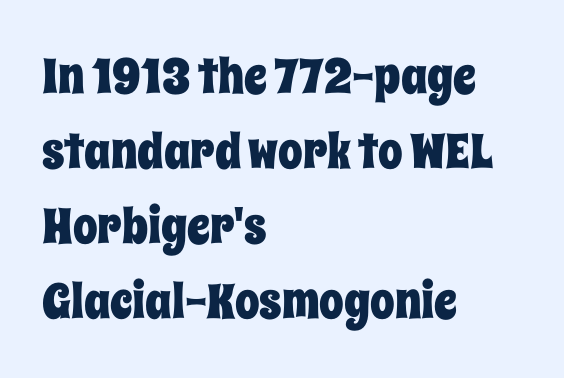
The image shows 49 px condensed type, upright; set left-aligned, normal line spacing (1.53x), normal letter spacing, not underlined; low stroke contrast and a large x-height.
